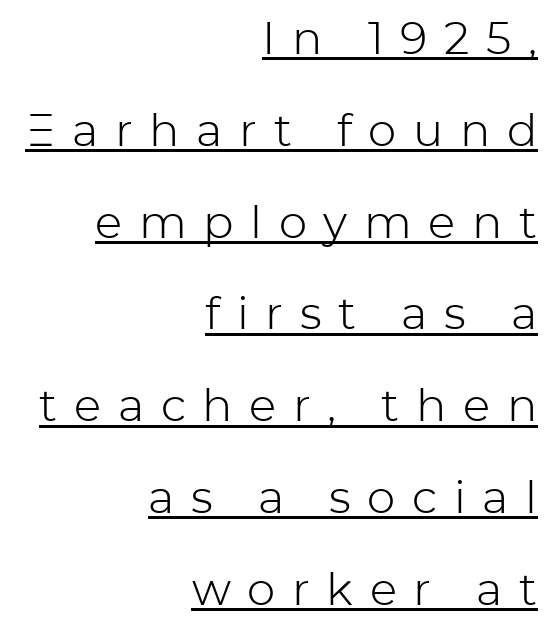
Q: Is the text bold? A: No.
Q: Is the text italic (slanted)? A: No, it is upright.
Q: Is the typeface a serif or a sans-serif typeface? A: Sans-serif.
Q: Is the text underlined? A: Yes.
Q: How is the paragraph aligned? A: Right-aligned.
Q: Is the spacing between letters normal or unusually wide? A: Unusually wide.
Q: Is the spacing between lines tight, normal or loose? A: Loose.
Q: Width (condensed, normal, or wide)? A: Normal.
Q: Stroke contrast? A: Low.
Q: x-height? A: Medium.
Q: Monospaced? A: No.
